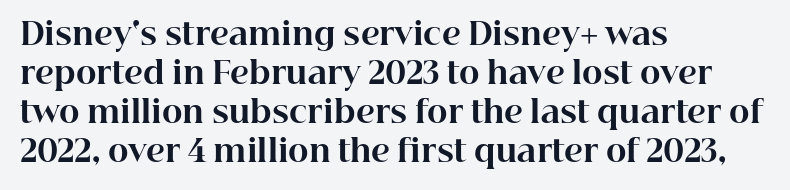
Is the block centered? No — it sits flush against the left margin. The rendering uses a moderate line-height, typical for paragraphs. These lines are rendered in a variable-pitch font. The type is set solid horizontally, with unmodified tracking.
